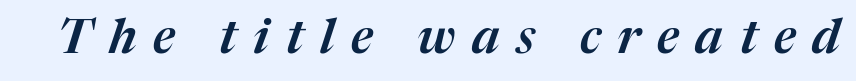
Is the type slanted? Yes — the strokes lean at a clear angle. Do the characters align in a grid? No, the font is proportional. In terms of letterspacing, this is a distinctly airy, spread setting. The string is rendered with underlining switched off.
